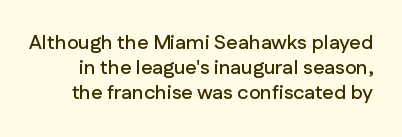
{"italic": "no", "underline": "no", "line_spacing_ratio": 1.24, "letter_spacing": "normal", "letter_spacing_em": 0.0, "glyph_px": 20}
